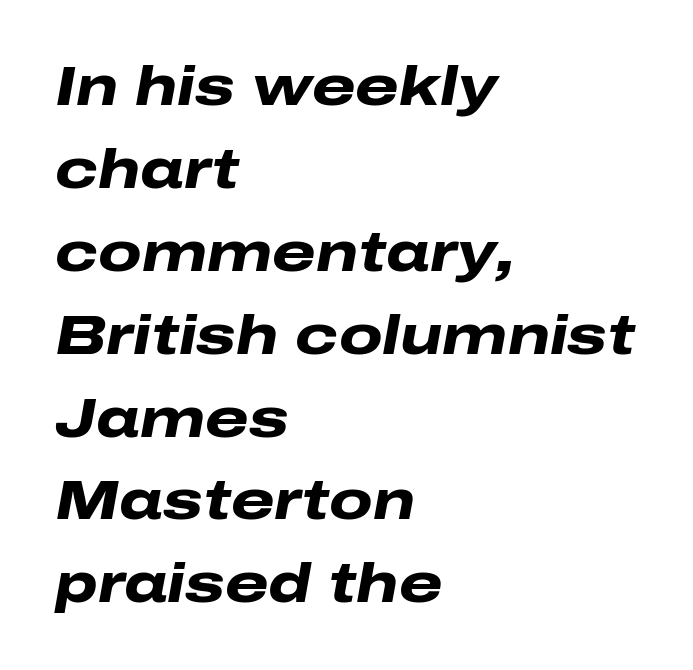
Each new line begins a customary step beneath the previous one. Note the varied advance widths — an 'i' is clearly narrower than an 'm'. There's an unmistakable incline to the writing here. Every row of glyphs begins at an identical x-position on the left.
